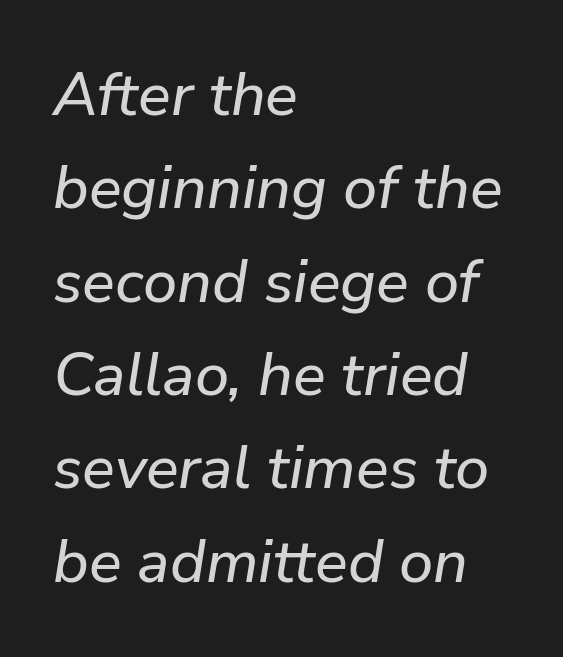
Emphasis-style slanted type is in use. The specimen omits any rule beneath the text block's lines. A typesetter would call this proportional, since set widths differ per character. A normal amount of white space separates one row of letters from the next. Characters follow at the spacing the type designer built in.
